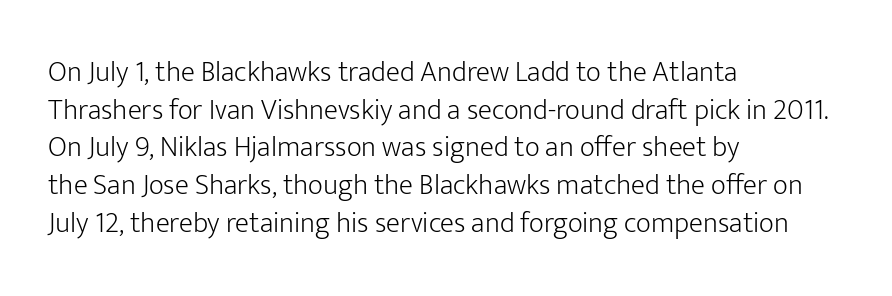
{"serif": "no", "italic": "no", "bold": "no", "weight": "light", "width": "normal", "stroke_contrast": "low", "x_height": "medium", "monospaced": "no", "underline": "no", "align": "left", "line_spacing": "normal", "line_spacing_ratio": 1.3, "letter_spacing": "normal", "letter_spacing_em": 0.0, "glyph_px": 29}
